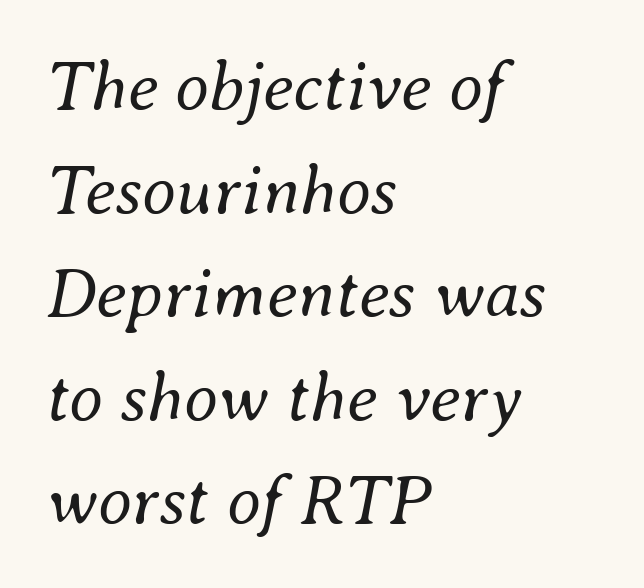
{"italic": "yes", "lean": "right", "slant_degrees": 8, "bold": "no", "weight": "regular", "width": "normal", "stroke_contrast": "medium", "x_height": "small", "monospaced": "no", "underline": "no", "align": "left", "line_spacing": "normal", "line_spacing_ratio": 1.48, "letter_spacing": "normal", "letter_spacing_em": 0.0, "glyph_px": 70}
